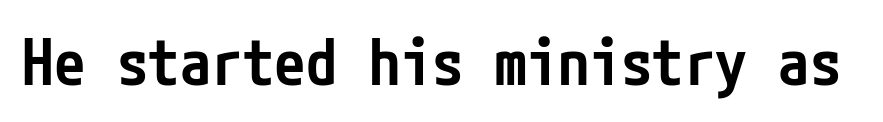
The typeface chosen for these lines omits serifs. How heavy is the stroke? Medium-heavy — a semibold, shy of bold. Beneath every word, the page is bare. A typesetter would mark this as roman, not italic.
